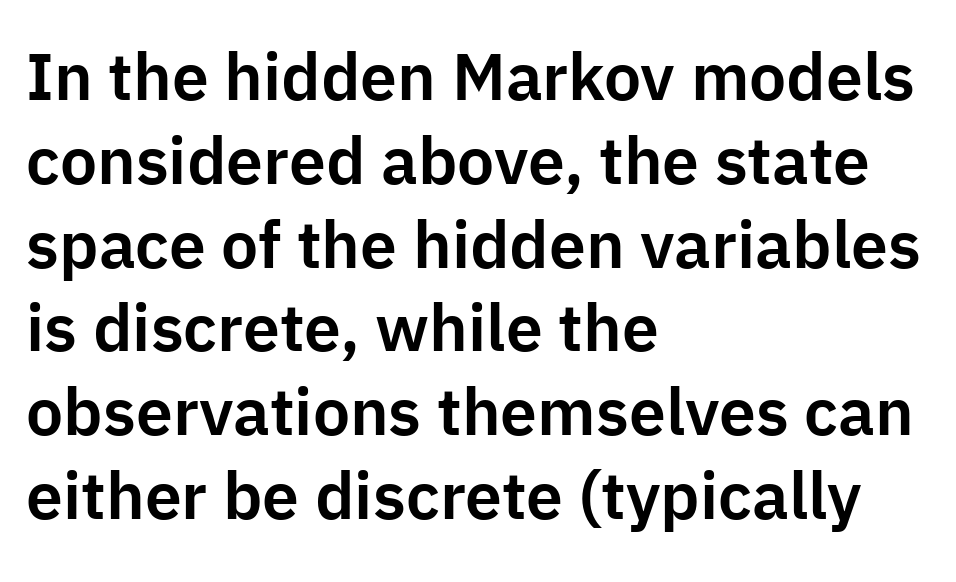
{"serif": "no", "italic": "no", "width": "normal", "stroke_contrast": "low", "x_height": "medium", "monospaced": "no", "underline": "no", "align": "left", "line_spacing": "normal", "line_spacing_ratio": 1.27, "letter_spacing": "normal", "letter_spacing_em": 0.0, "glyph_px": 66}
